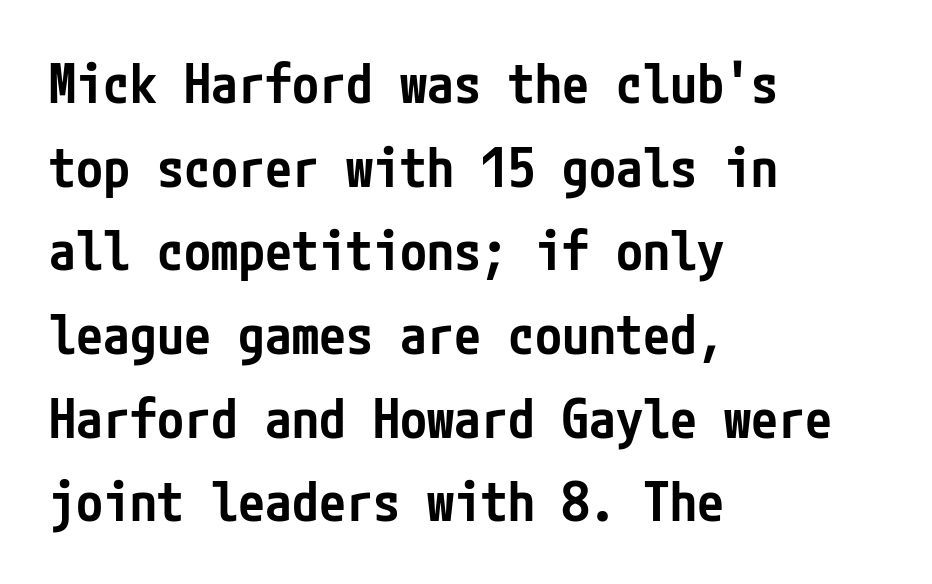
The passage shown is typeset with a sans-serif family. Summary of weight: moderately heavy, a semibold. Leftover space on each line is placed entirely after the last word. Characters remain perfectly vertical along every line. Descenders are the only things crossing below the line. Glyph-to-glyph distance matches everyday printed text.
